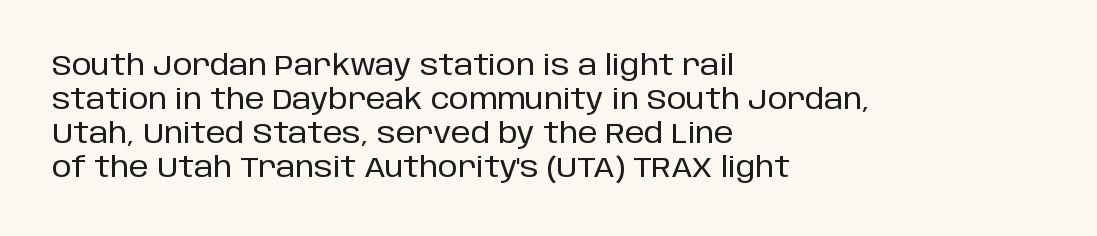
The image shows 28 px sans-serif type, upright; set left-aligned, line spacing 1.21x, normal letter spacing, not underlined; low stroke contrast and a large x-height.
